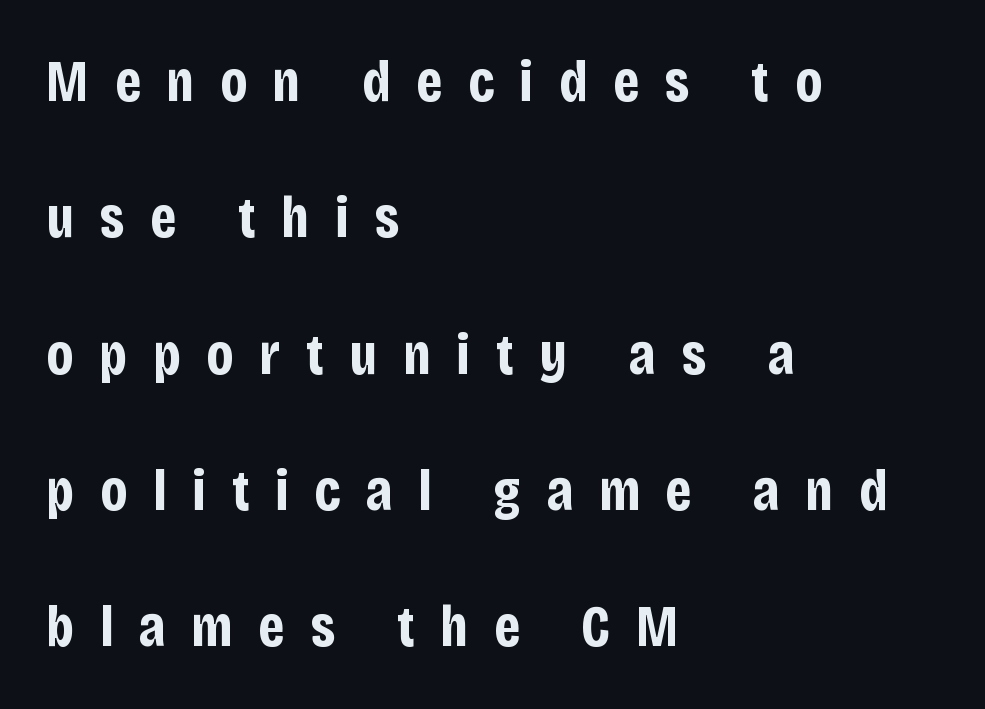
Typographically, this falls in the sans-serif category. The lines are spread far apart with generous leading. The face used here has the dense, thick strokes of a bold. The letters stand upright; this is a roman face. Lines of text with bare space underneath.
